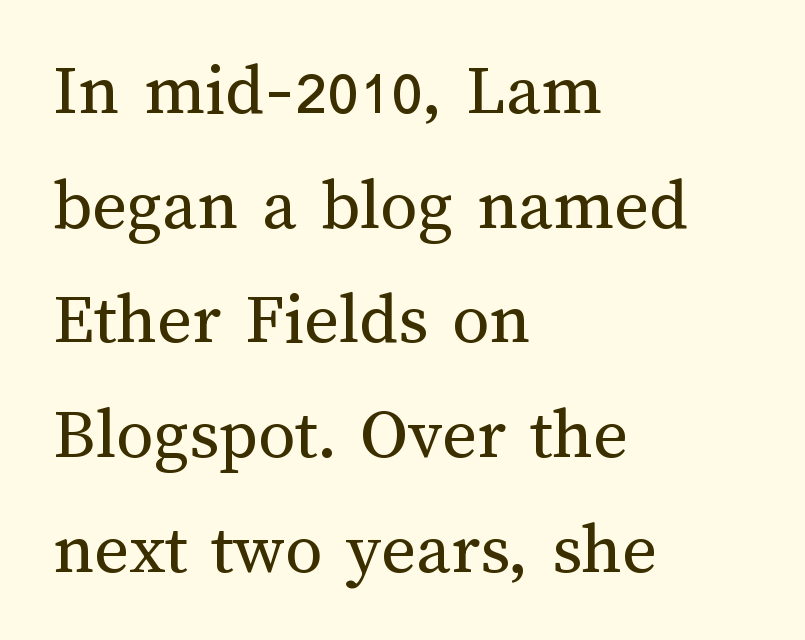
{"italic": "no", "bold": "no", "weight": "regular", "width": "normal", "stroke_contrast": "medium", "x_height": "medium", "monospaced": "no", "underline": "no", "align": "left", "line_spacing": "normal", "line_spacing_ratio": 1.55, "letter_spacing": "normal", "letter_spacing_em": 0.0, "glyph_px": 74}
